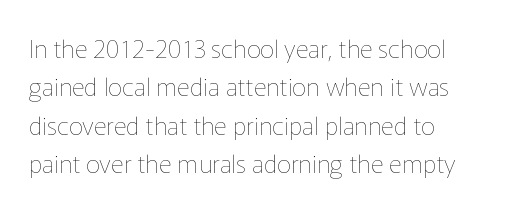
Lines of text with bare space underneath. Is the stroke heavy? The answer is a plain regular-or-lighter. Italic? Not at all — the glyphs are vertical. Whoever set this chose a conventional vertical rhythm. Is the letter spacing exaggerated? No — it looks like the ordinary default.
